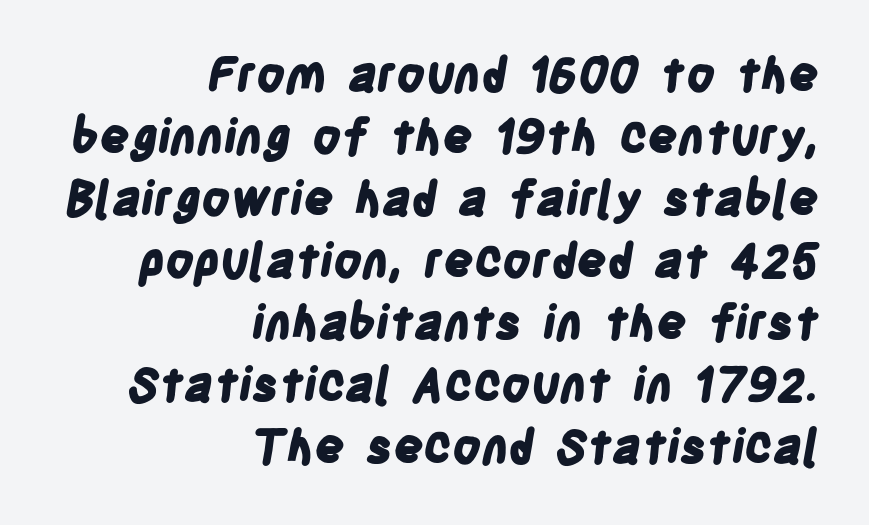
The image shows 47 px bold, condensed sans-serif type; set right-aligned, normal line spacing (1.32x), normal letter spacing, not underlined; low stroke contrast and a large x-height.
